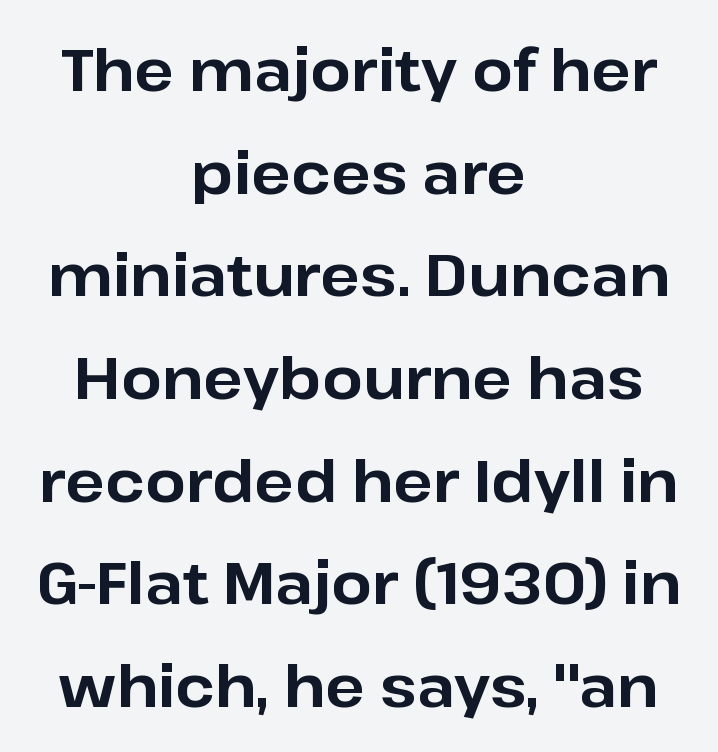
{"serif": "no", "italic": "no", "bold": "yes", "weight": "bold", "width": "normal", "stroke_contrast": "low", "x_height": "medium", "monospaced": "no", "underline": "no", "align": "center", "line_spacing_ratio": 1.77, "letter_spacing": "normal", "letter_spacing_em": 0.0, "glyph_px": 58}
